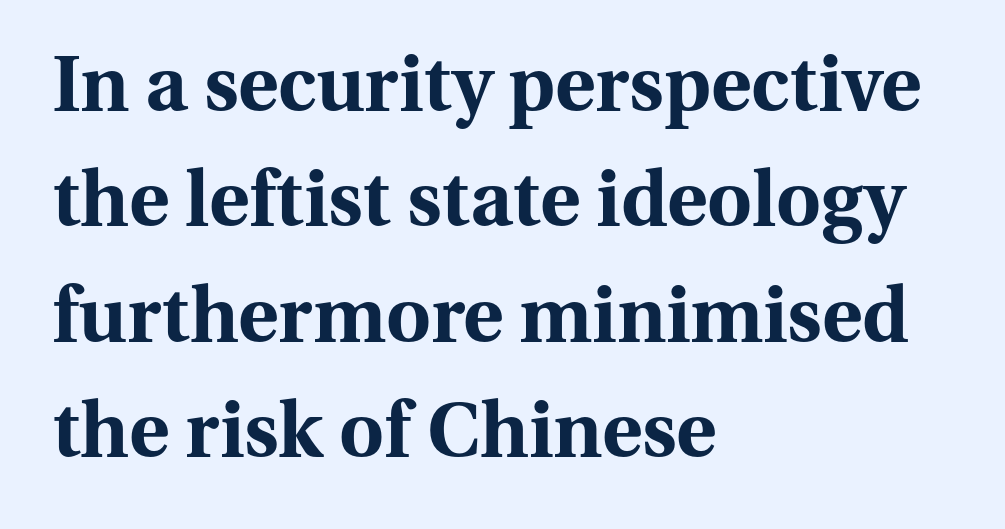
Each new line begins a customary step beneath the previous one. The rendering shows small feet on the letterforms — a serif design. A dark, heavy texture on the line: the type is bold. The space directly below the letters is spotless.
